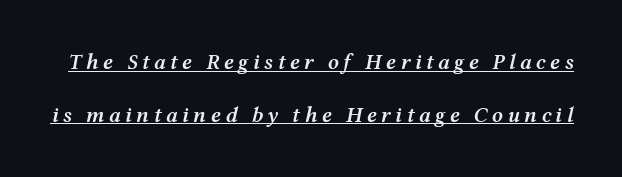
Q: Is the text bold? A: Semi-bold.
Q: Is the text italic (slanted)? A: Yes, it leans right by about 12 degrees.
Q: Is the text underlined? A: Yes.
Q: Is the spacing between lines tight, normal or loose? A: Loose.
